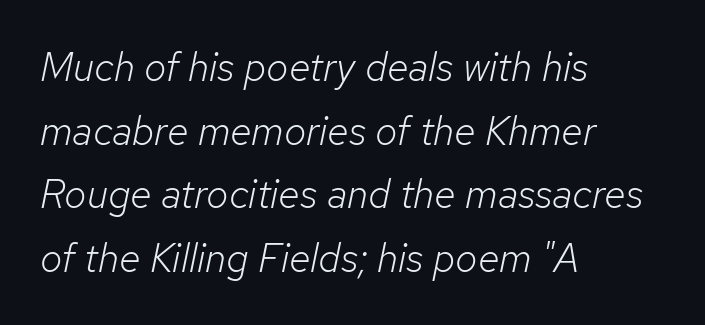
The image shows 40 px light type, italic (leaning right); set left-aligned, normal line spacing (1.59x), normal letter spacing, not underlined; low stroke contrast and a medium x-height.
